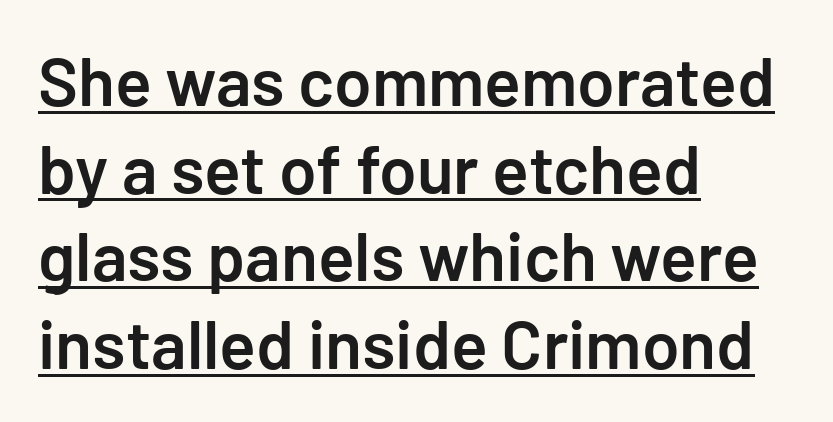
The image shows 68 px semibold sans-serif type, upright; set left-aligned, normal line spacing (1.29x), normal letter spacing, underlined; low stroke contrast and a medium x-height.
